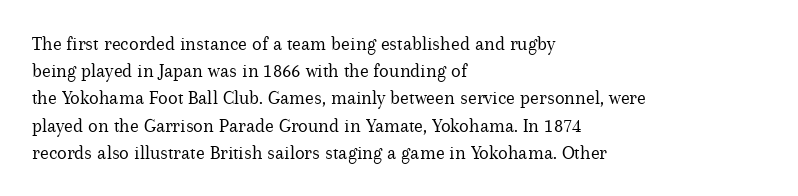
The text block is weighted toward the left margin, trailing off unevenly rightward. Summary of vertical rhythm: regular, with standard interline spacing. Spacing between characters is what you'd get straight out of the box. The letterforms sit at book weight or below.
